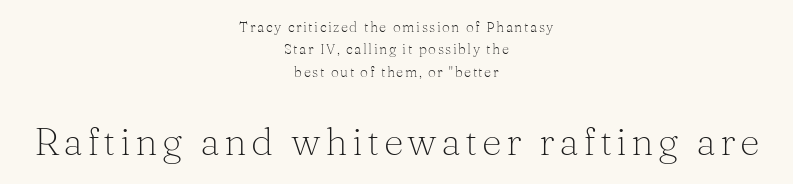
The image shows 39 px light serif type, upright; set centered, normal line spacing (1.6x), not underlined; the second (bottom) block is 2.79x larger; medium stroke contrast and a medium x-height.
